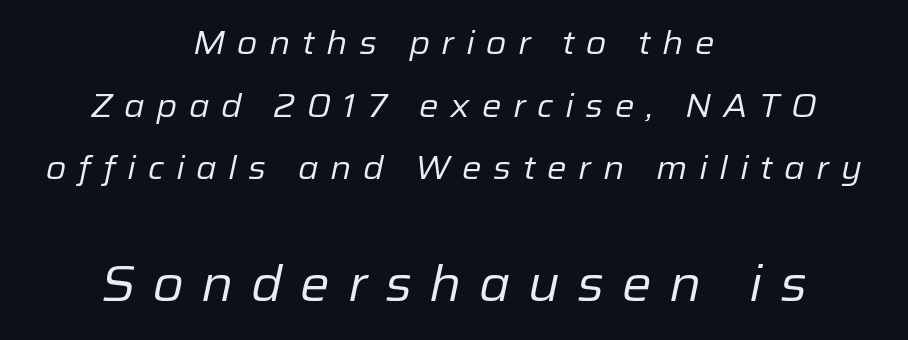
{"italic": "yes", "lean": "right", "slant_degrees": 12, "bold": "no", "weight": "regular", "width": "normal", "stroke_contrast": "low", "x_height": "medium", "monospaced": "no", "underline": "no", "align": "center", "line_spacing": "loose", "line_spacing_ratio": 1.9, "letter_spacing": "wide", "letter_spacing_em": 0.35, "larger_block": "second", "size_ratio": 1.52, "glyph_px": 50}
